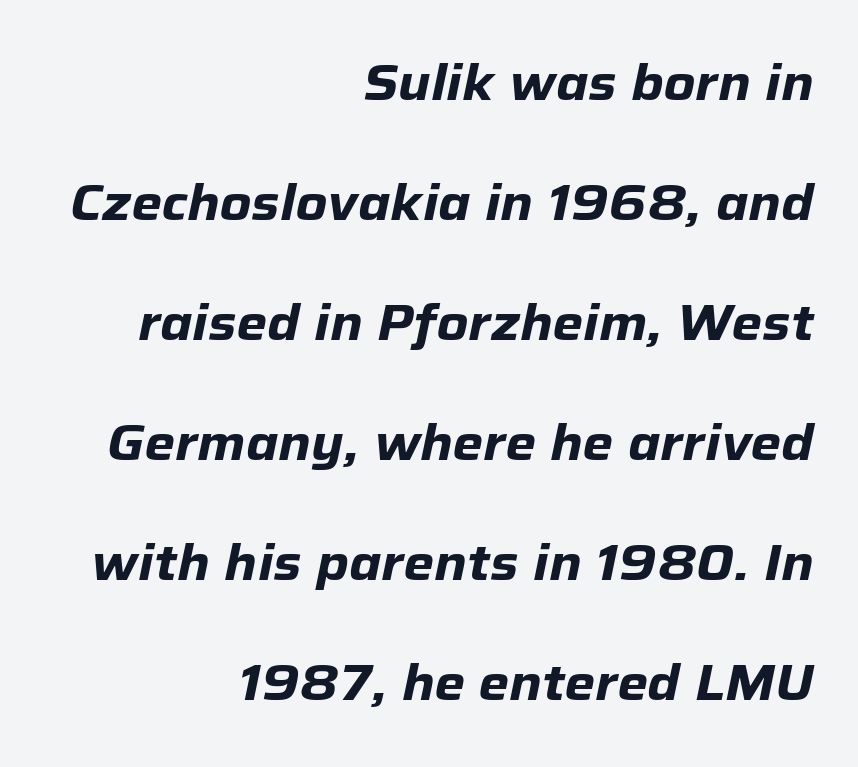
The image shows 49 px heavy type, italic (leaning right); set right-aligned, loose line spacing (2.45x), normal letter spacing, not underlined; low stroke contrast and a medium x-height.
